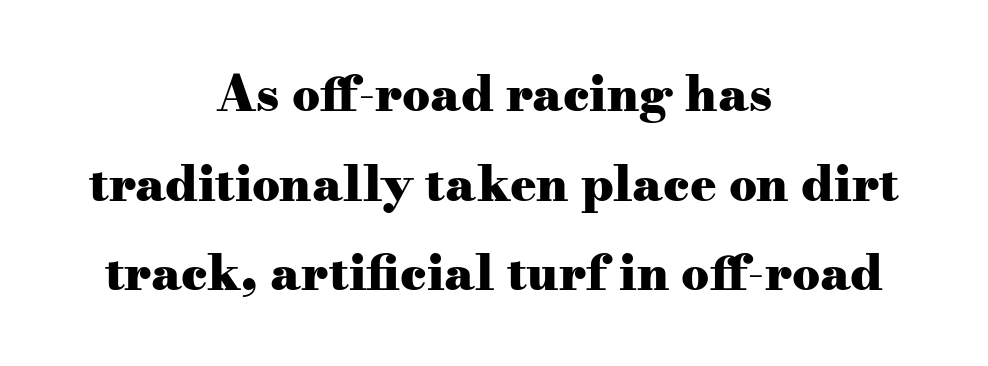
Q: Is the text bold? A: Yes.
Q: Is the text italic (slanted)? A: No, it is upright.
Q: Is the typeface a serif or a sans-serif typeface? A: Serif.
Q: Is the text underlined? A: No.
Q: How is the paragraph aligned? A: Centered.
Q: Is the spacing between letters normal or unusually wide? A: Normal.
Q: Width (condensed, normal, or wide)? A: Wide.
Q: Stroke contrast? A: Medium.
Q: x-height? A: Small.
Q: Monospaced? A: No.
